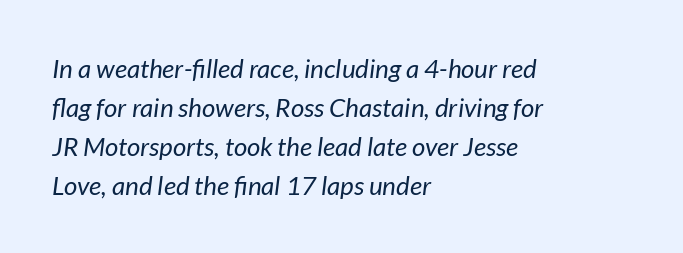
Q: Is the text bold? A: No.
Q: Is the text italic (slanted)? A: Yes, it leans right by about 7 degrees.
Q: Is the text underlined? A: No.
Q: How is the paragraph aligned? A: Left-aligned.
Q: Is the spacing between letters normal or unusually wide? A: Normal.
Q: Is the spacing between lines tight, normal or loose? A: Normal.
